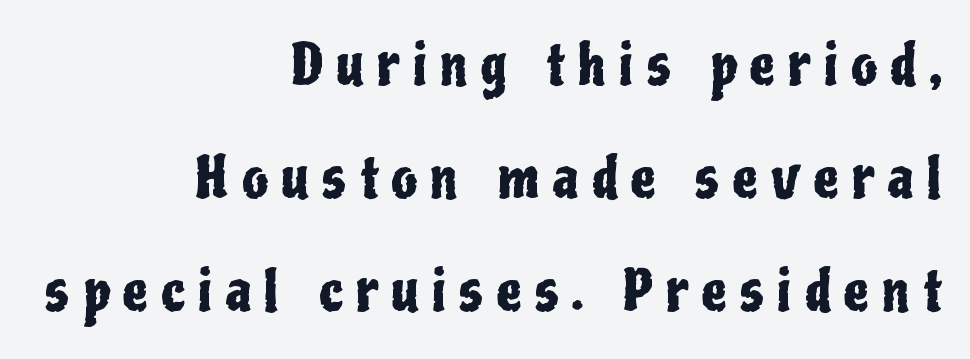
Italic: no, the glyphs are upright roman. The letterforms stand isolated, each surrounded by extra space. The words here are not underlined. Note the varied advance widths — an 'i' is clearly narrower than an 'm'.
